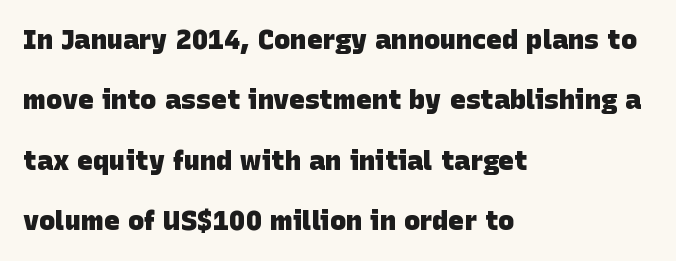
Q: Is the text bold? A: Yes.
Q: Is the text underlined? A: No.
Q: How is the paragraph aligned? A: Left-aligned.
Q: Is the spacing between letters normal or unusually wide? A: Normal.
Q: Is the spacing between lines tight, normal or loose? A: Loose.
